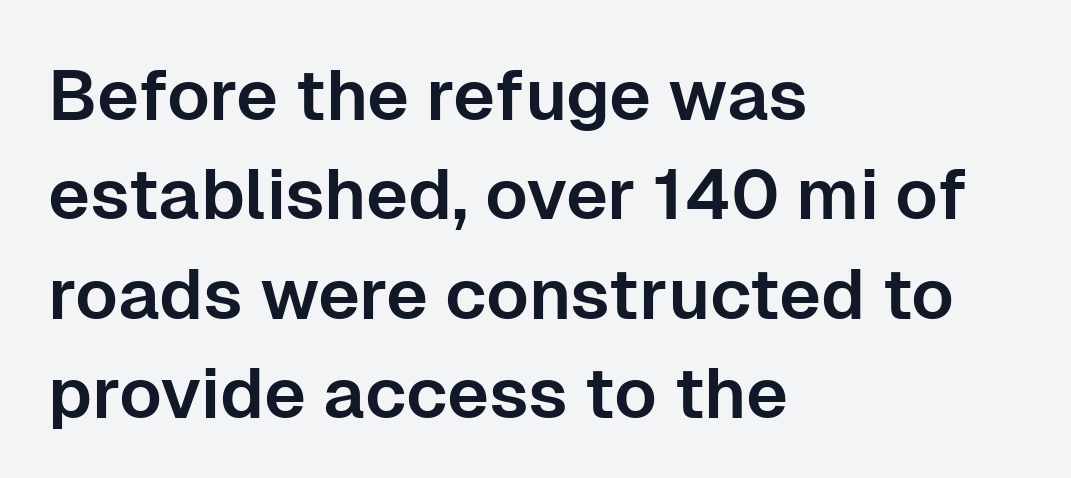
How are the letters spaced? Ordinarily, with no added tracking. These lines stack with their left ends in a neat column. Rendered with straight, roman letterforms. Underline: absent.
